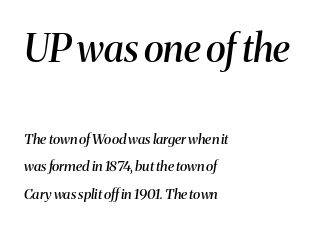
{"serif": "yes", "italic": "yes", "lean": "right", "slant_degrees": 8, "bold": "semi", "weight": "semibold", "width": "normal", "stroke_contrast": "medium", "x_height": "medium", "monospaced": "no", "underline": "no", "align": "left", "line_spacing": "loose", "line_spacing_ratio": 1.98, "letter_spacing": "normal", "letter_spacing_em": 0.0, "larger_block": "first", "size_ratio": 2.71, "glyph_px": 38}
